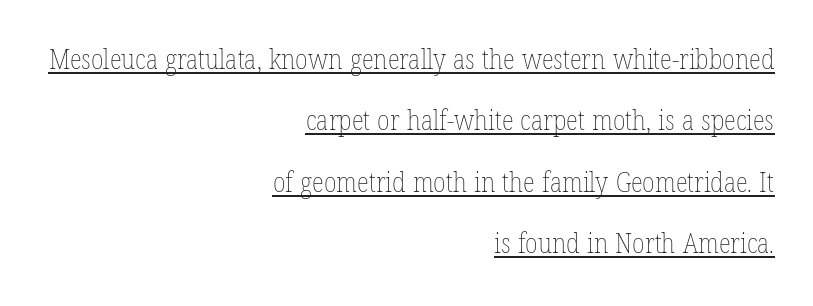
{"italic": "no", "bold": "no", "weight": "thin", "width": "condensed", "stroke_contrast": "low", "x_height": "medium", "monospaced": "no", "underline": "yes", "align": "right", "line_spacing": "loose", "line_spacing_ratio": 2.19, "letter_spacing": "normal", "letter_spacing_em": 0.0, "glyph_px": 28}
